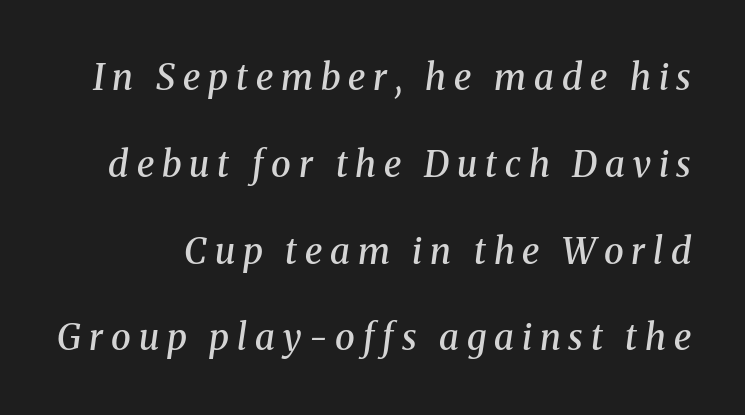
Q: Is the text bold? A: Semi-bold.
Q: Is the text italic (slanted)? A: Yes, it leans right by about 8 degrees.
Q: Is the typeface a serif or a sans-serif typeface? A: Serif.
Q: Is the text underlined? A: No.
Q: Is the spacing between letters normal or unusually wide? A: Unusually wide.
Q: Is the spacing between lines tight, normal or loose? A: Loose.
Q: Width (condensed, normal, or wide)? A: Normal.
Q: Stroke contrast? A: Medium.
Q: x-height? A: Medium.
Q: Monospaced? A: No.
